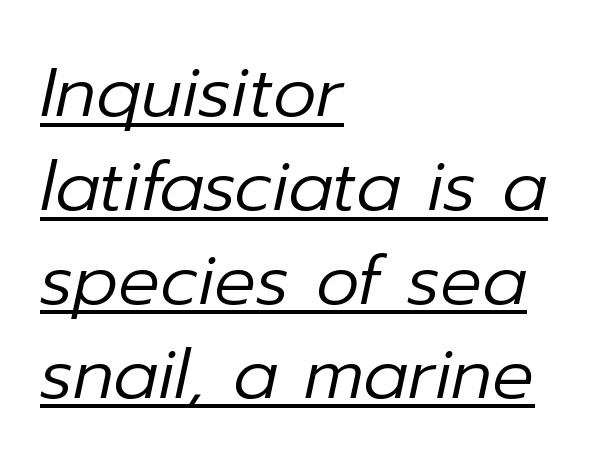
The image shows 69 px regular-weight type, italic (leaning right); set left-aligned, normal line spacing (1.36x), normal letter spacing, underlined; low stroke contrast and a medium x-height.
